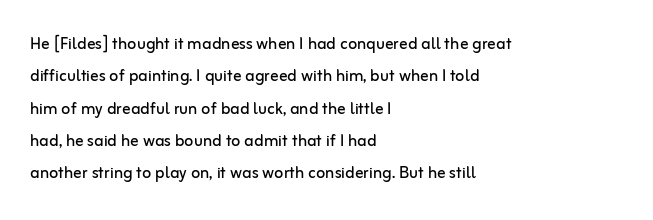
Q: Is the text bold? A: No.
Q: Is the text italic (slanted)? A: No, it is upright.
Q: Is the text underlined? A: No.
Q: How is the paragraph aligned? A: Left-aligned.
Q: Is the spacing between letters normal or unusually wide? A: Normal.
Q: Is the spacing between lines tight, normal or loose? A: Normal.
